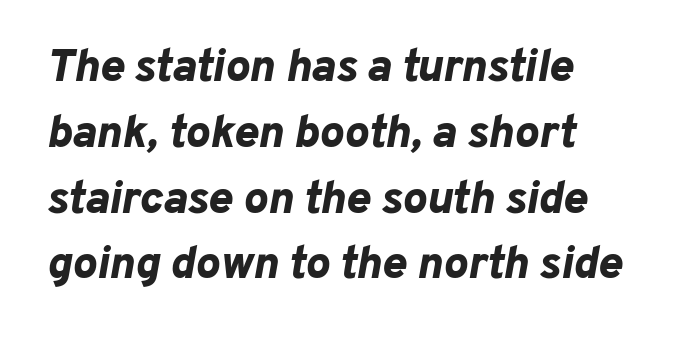
{"italic": "yes", "lean": "right", "slant_degrees": 10, "bold": "yes", "weight": "bold", "width": "normal", "stroke_contrast": "low", "x_height": "medium", "monospaced": "no", "underline": "no", "align": "left", "line_spacing": "normal", "line_spacing_ratio": 1.43, "letter_spacing": "normal", "letter_spacing_em": 0.0, "glyph_px": 46}
